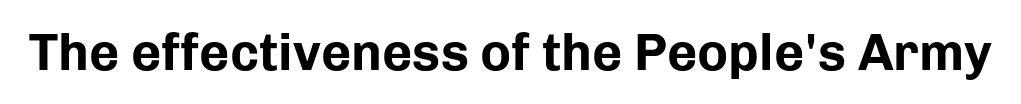
The image shows 52 px bold sans-serif type, upright; set normal letter spacing, not underlined; low stroke contrast and a medium x-height.
